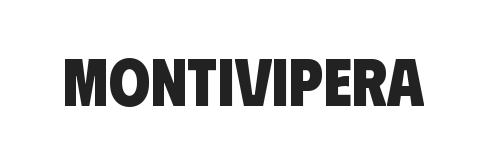
Q: Is the text bold? A: Yes.
Q: Is the typeface a serif or a sans-serif typeface? A: Sans-serif.
Q: Is the text underlined? A: No.
Q: Is the spacing between letters normal or unusually wide? A: Normal.
Q: Width (condensed, normal, or wide)? A: Condensed.
Q: Stroke contrast? A: Low.
Q: x-height? A: Large.
Q: Monospaced? A: No.
